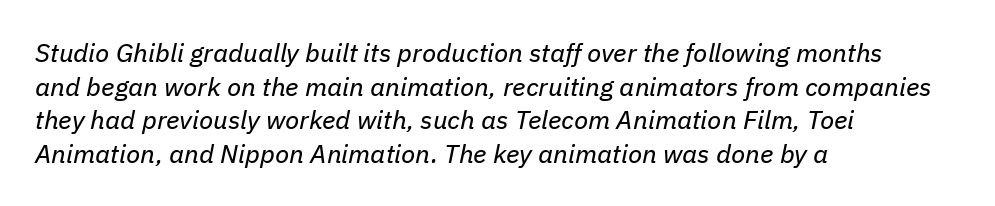
{"italic": "yes", "lean": "right", "slant_degrees": 11, "bold": "no", "underline": "no", "align": "left", "line_spacing": "normal", "line_spacing_ratio": 1.29, "letter_spacing": "normal", "letter_spacing_em": 0.0, "glyph_px": 26}
